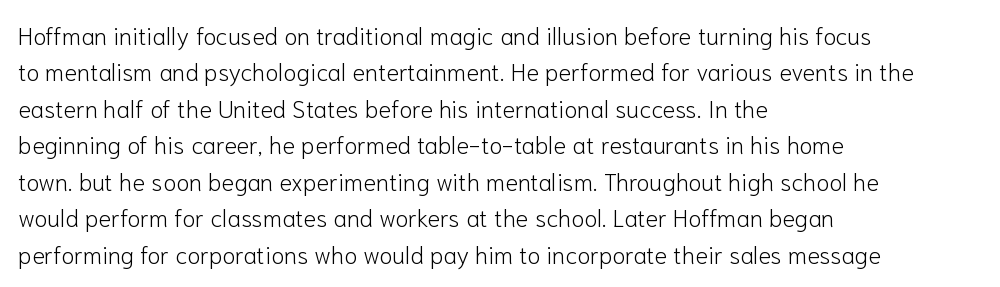
The foot of each line stays bare and open. These lines stack with their left ends in a neat column. Italic: no, the glyphs are upright roman. These lines sit exactly where default settings would place them.
